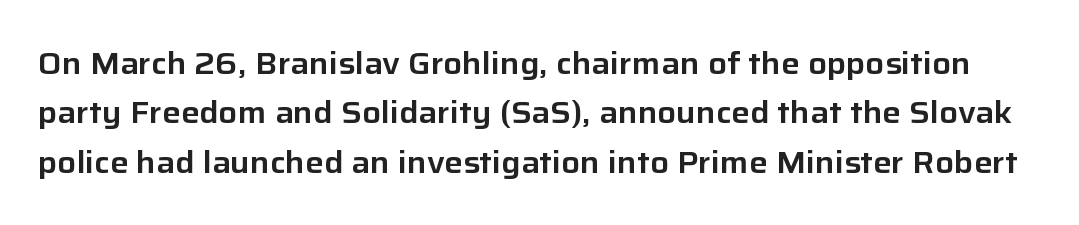
Q: Is the text italic (slanted)? A: No, it is upright.
Q: Is the typeface a serif or a sans-serif typeface? A: Sans-serif.
Q: Is the text underlined? A: No.
Q: Is the spacing between letters normal or unusually wide? A: Normal.
Q: Is the spacing between lines tight, normal or loose? A: Normal.
Q: Width (condensed, normal, or wide)? A: Normal.
Q: Stroke contrast? A: Low.
Q: x-height? A: Medium.
Q: Monospaced? A: No.
